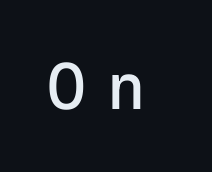
Q: Is the text bold? A: No.
Q: Is the text italic (slanted)? A: No, it is upright.
Q: Is the typeface a serif or a sans-serif typeface? A: Sans-serif.
Q: Is the text underlined? A: No.
Q: Is the spacing between letters normal or unusually wide? A: Unusually wide.
Q: Width (condensed, normal, or wide)? A: Normal.
Q: Stroke contrast? A: Low.
Q: x-height? A: Medium.
